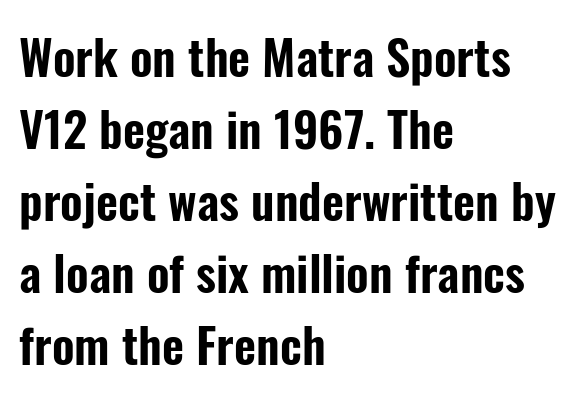
{"serif": "no", "italic": "no", "width": "condensed", "stroke_contrast": "low", "x_height": "medium", "monospaced": "no", "underline": "no", "align": "left", "line_spacing": "normal", "line_spacing_ratio": 1.5, "letter_spacing": "normal", "letter_spacing_em": 0.0, "glyph_px": 48}
